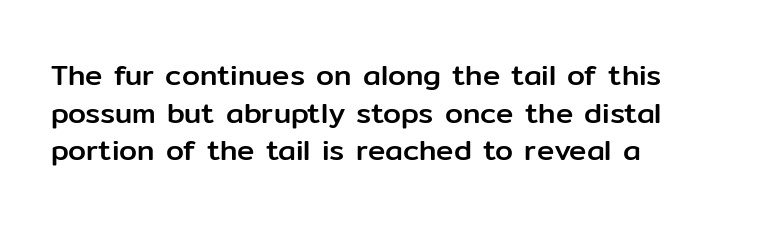
The image shows 29 px sans-serif type, upright; set left-aligned, normal line spacing (1.3x), normal letter spacing, not underlined; low stroke contrast and a medium x-height.
